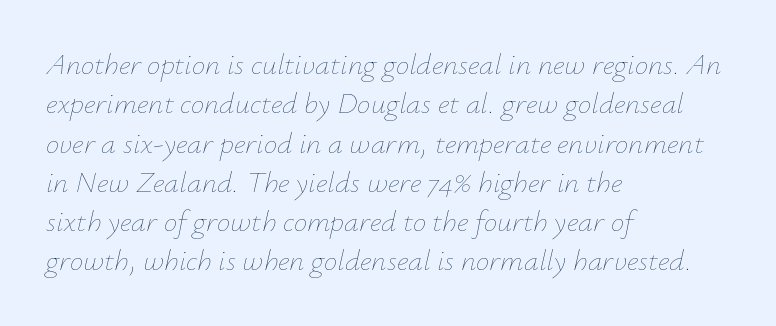
The image shows 30 px thin type, italic (leaning right); set left-aligned, normal line spacing (1.31x), normal letter spacing, not underlined; low stroke contrast and a small x-height.
